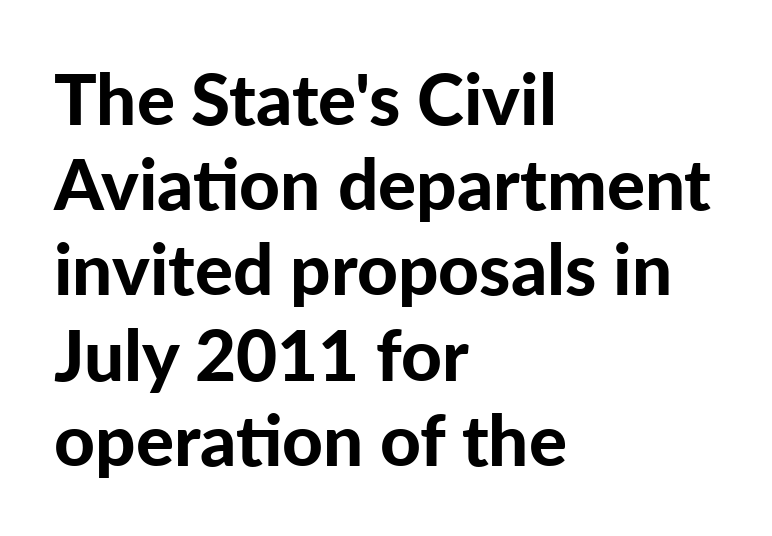
The image shows 71 px bold sans-serif type, upright; set left-aligned, line spacing 1.2x, normal letter spacing, not underlined; low stroke contrast and a medium x-height.
